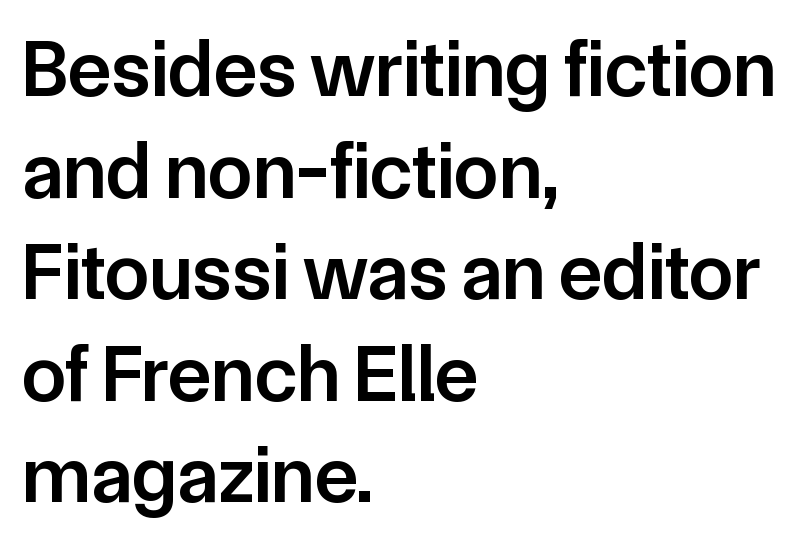
Notice how the passage keeps a crisp vertical edge on the left only. A normal amount of white space separates one row of letters from the next. Nothing sits at the stroke ends, so this counts as sans-serif. Has an underline been added? It has not.
